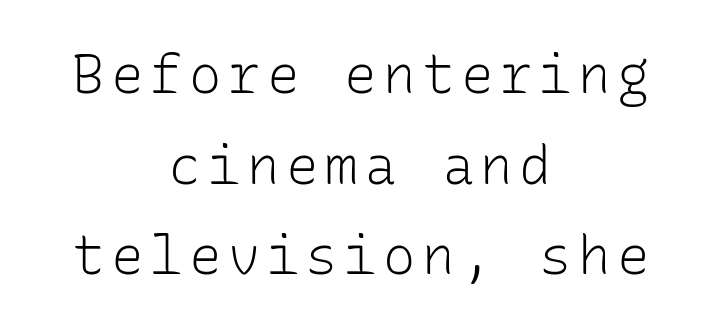
Q: Is the text bold? A: No.
Q: Is the text italic (slanted)? A: No, it is upright.
Q: Is the typeface a serif or a sans-serif typeface? A: Sans-serif.
Q: Is the text underlined? A: No.
Q: How is the paragraph aligned? A: Centered.
Q: Is the spacing between lines tight, normal or loose? A: Normal.
Q: Width (condensed, normal, or wide)? A: Normal.
Q: Stroke contrast? A: Low.
Q: x-height? A: Medium.
Q: Monospaced? A: Yes.
